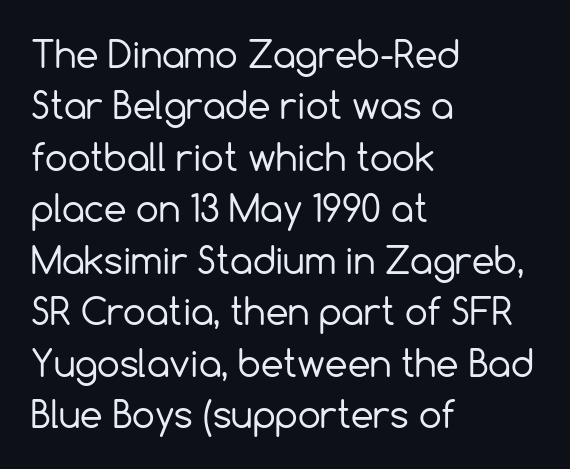
You could not count columns in this text — the font is proportionally spaced. Italic: no, the glyphs are upright roman. These lines are set flush left with a ragged right edge. Here the glyphs are tracked normally, forming tight word shapes. Is there much room between lines? A standard amount, neither cramped nor airy. The zone under the glyphs is completely vacant.
